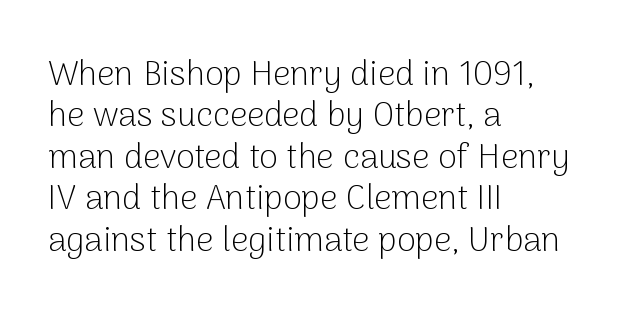
The image shows 34 px light sans-serif type, upright; set left-aligned, line spacing 1.22x, normal letter spacing, not underlined; low stroke contrast and a medium x-height.
